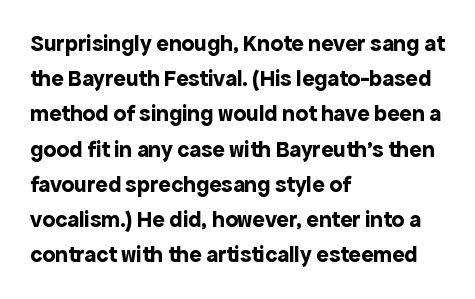
The image shows 23 px bold type, upright; set left-aligned, normal line spacing (1.53x), normal letter spacing, not underlined.
